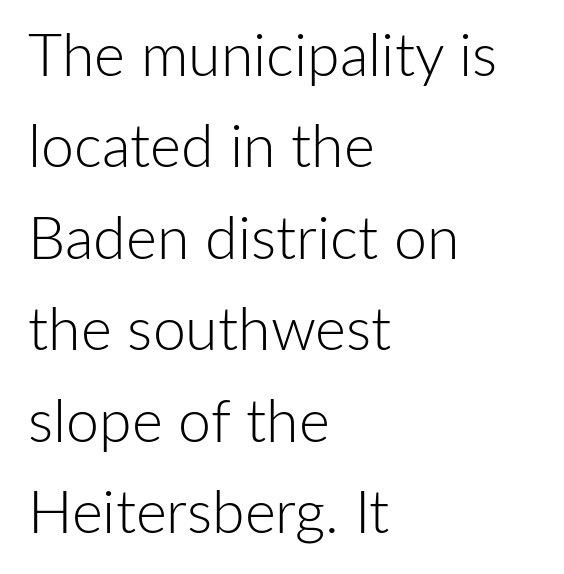
Q: Is the text bold? A: No.
Q: Is the text italic (slanted)? A: No, it is upright.
Q: Is the typeface a serif or a sans-serif typeface? A: Sans-serif.
Q: Is the text underlined? A: No.
Q: How is the paragraph aligned? A: Left-aligned.
Q: Is the spacing between letters normal or unusually wide? A: Normal.
Q: Is the spacing between lines tight, normal or loose? A: Normal.
Q: Width (condensed, normal, or wide)? A: Normal.
Q: Stroke contrast? A: Low.
Q: x-height? A: Medium.
Q: Monospaced? A: No.
